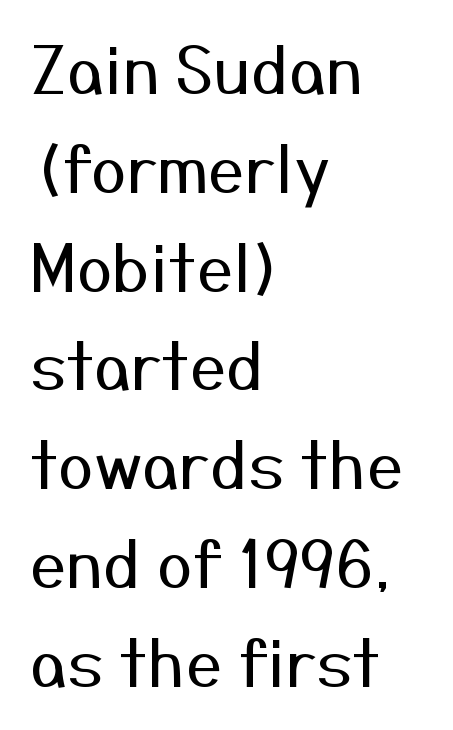
The vertical gap from one line to the next is medium. All the whitespace from short lines collects on the right. The face used here is proportionally spaced, like ordinary book or web type. Has an underline been added? It has not.
